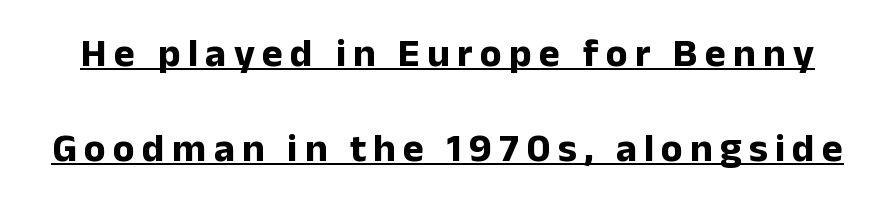
The image shows 40 px bold sans-serif type, upright; set loose line spacing (2.37x), underlined; low stroke contrast and a medium x-height.
